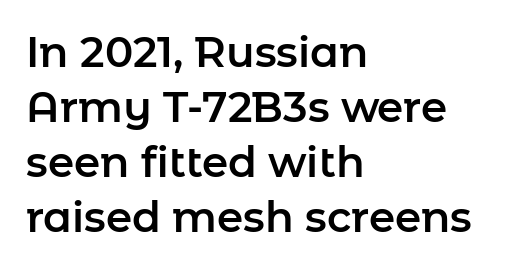
{"serif": "no", "italic": "no", "width": "normal", "stroke_contrast": "low", "x_height": "medium", "monospaced": "no", "underline": "no", "align": "left", "line_spacing": "normal", "line_spacing_ratio": 1.31, "letter_spacing": "normal", "letter_spacing_em": 0.0, "glyph_px": 42}
